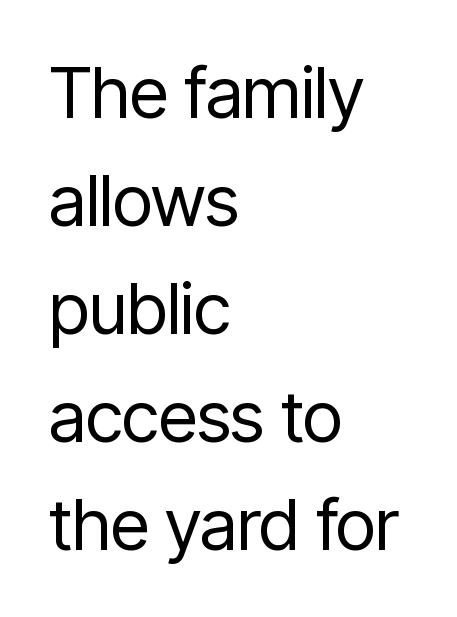
The passage shown is typed in a proportional face where columns would drift. If you drew a line through each stem, it would be perfectly vertical. Left-aligned paragraph, ragged on the right. The specimen omits any rule beneath the text block's lines.
